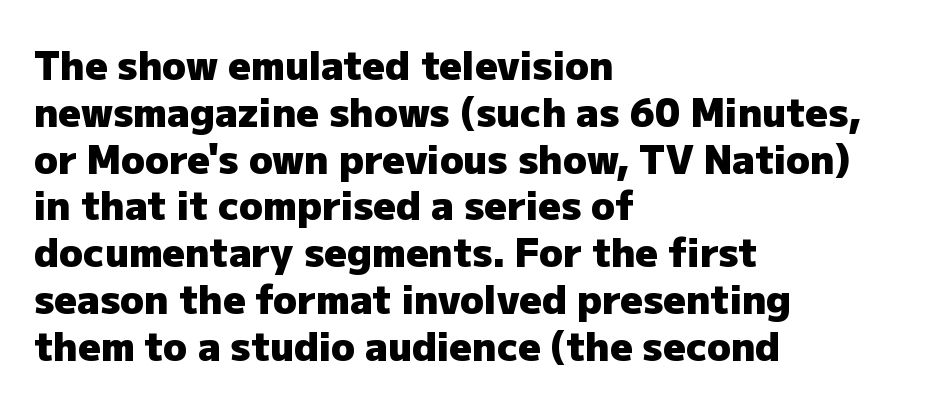
{"serif": "no", "italic": "no", "bold": "yes", "weight": "heavy", "width": "normal", "stroke_contrast": "low", "x_height": "medium", "monospaced": "no", "underline": "no", "align": "left", "line_spacing_ratio": 1.2, "letter_spacing": "normal", "letter_spacing_em": 0.0, "glyph_px": 39}
